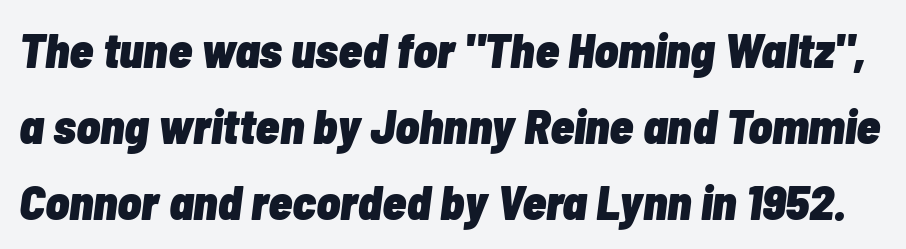
Q: Is the text bold? A: Yes.
Q: Is the text italic (slanted)? A: Yes, it leans right by about 7 degrees.
Q: Is the text underlined? A: No.
Q: Is the spacing between letters normal or unusually wide? A: Normal.
Q: Is the spacing between lines tight, normal or loose? A: Normal.
Q: Width (condensed, normal, or wide)? A: Condensed.
Q: Stroke contrast? A: Low.
Q: x-height? A: Medium.
Q: Monospaced? A: No.
